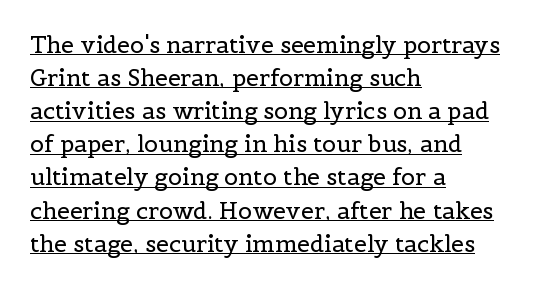
The image shows 23 px text type, upright; set left-aligned, normal line spacing (1.44x), normal letter spacing, underlined.
